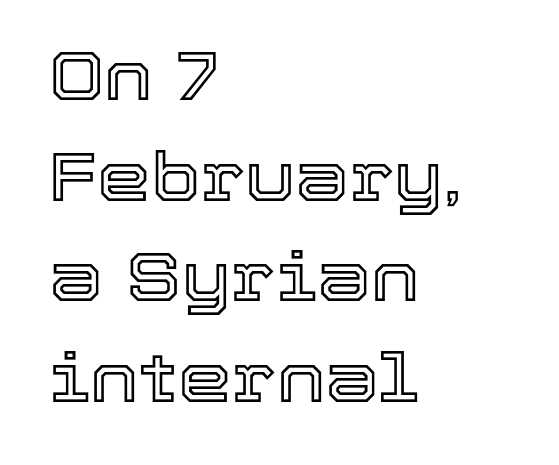
{"italic": "no", "width": "normal", "x_height": "medium", "monospaced": "no", "underline": "no", "align": "left", "line_spacing": "normal", "line_spacing_ratio": 1.48, "letter_spacing": "normal", "letter_spacing_em": 0.0, "glyph_px": 68}
